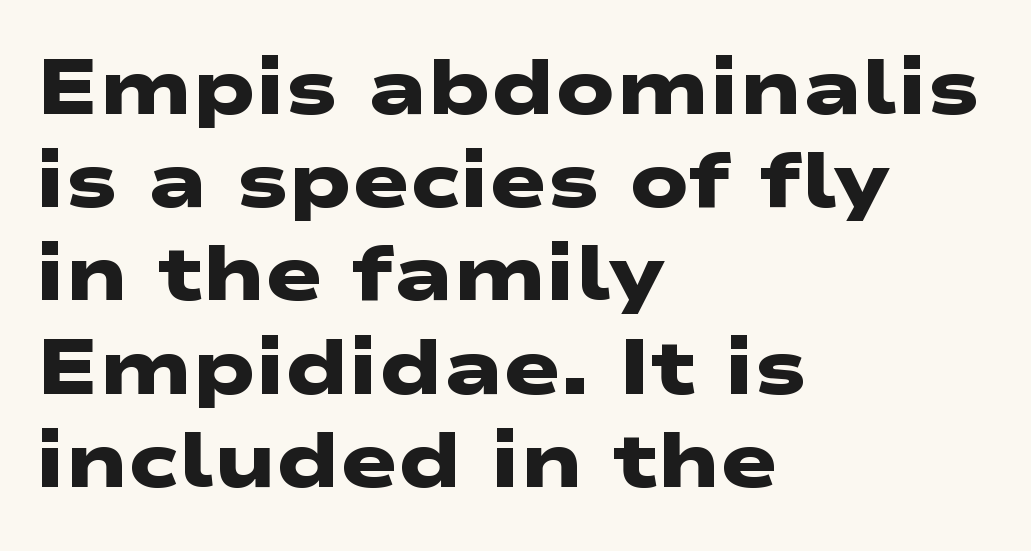
Type style note: lacks serifs. The characters look thick and weighty, a clear bold. The foot of each line stays bare and open. Does the copy run flush right? No — it runs flush left. Tracking here is standard; glyphs follow each other at the usual distance.
